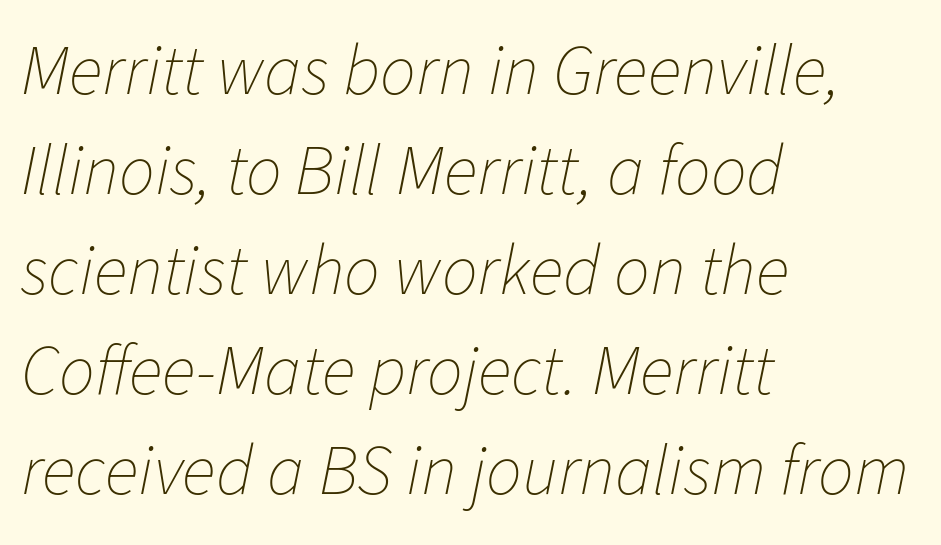
{"italic": "yes", "lean": "right", "slant_degrees": 11, "bold": "no", "weight": "thin", "width": "normal", "stroke_contrast": "low", "x_height": "medium", "monospaced": "no", "underline": "no", "align": "left", "line_spacing": "normal", "line_spacing_ratio": 1.41, "letter_spacing": "normal", "letter_spacing_em": 0.0, "glyph_px": 71}
